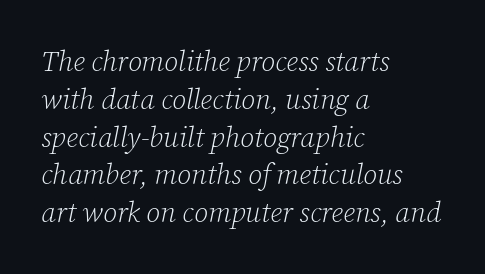
{"serif": "yes", "italic": "yes", "lean": "right", "slant_degrees": 12, "bold": "no", "weight": "light", "width": "normal", "stroke_contrast": "low", "x_height": "medium", "monospaced": "no", "underline": "no", "align": "left", "line_spacing": "normal", "line_spacing_ratio": 1.35, "letter_spacing": "normal", "letter_spacing_em": 0.0, "glyph_px": 28}
